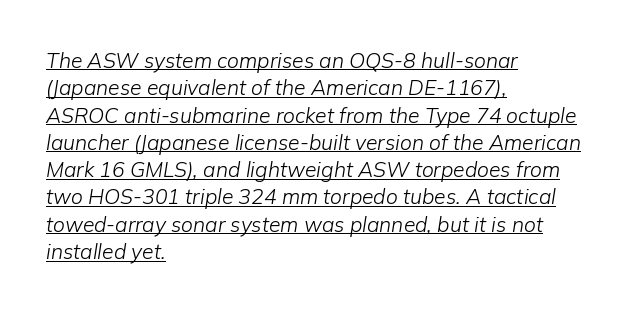
Q: Is the text bold? A: No.
Q: Is the text italic (slanted)? A: Yes, it leans right by about 9 degrees.
Q: Is the text underlined? A: Yes.
Q: How is the paragraph aligned? A: Left-aligned.
Q: Is the spacing between letters normal or unusually wide? A: Normal.
Q: Is the spacing between lines tight, normal or loose? A: Normal.
